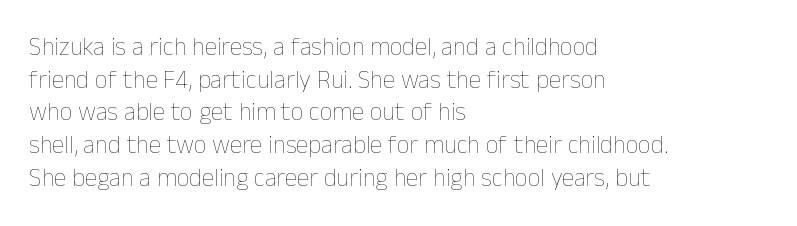
Q: Is the text bold? A: No.
Q: Is the text italic (slanted)? A: No, it is upright.
Q: Is the text underlined? A: No.
Q: How is the paragraph aligned? A: Left-aligned.
Q: Is the spacing between letters normal or unusually wide? A: Normal.
Q: Is the spacing between lines tight, normal or loose? A: Normal.
